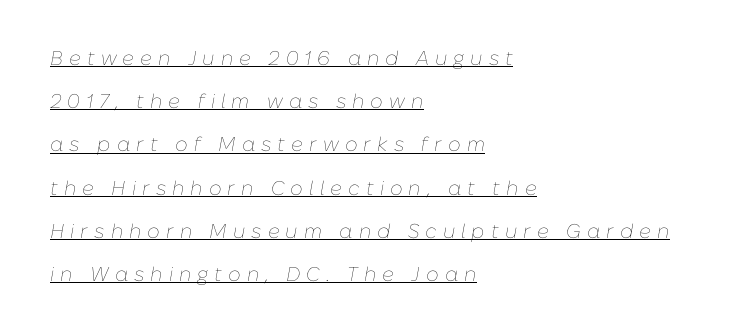
{"italic": "yes", "lean": "right", "slant_degrees": 10, "bold": "no", "underline": "yes", "align": "left", "line_spacing": "loose", "line_spacing_ratio": 2.16, "letter_spacing": "wide", "letter_spacing_em": 0.3, "glyph_px": 20}
